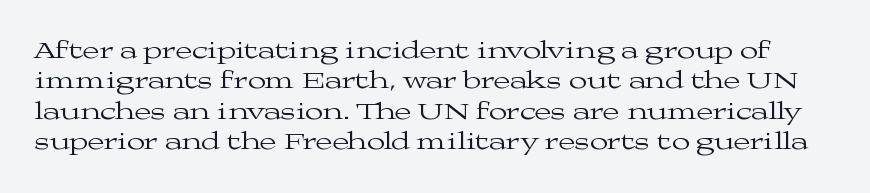
{"italic": "no", "bold": "no", "underline": "no", "line_spacing": "normal", "line_spacing_ratio": 1.27, "letter_spacing": "normal", "letter_spacing_em": 0.0, "glyph_px": 24}
